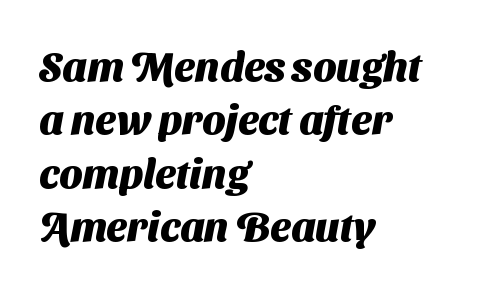
{"serif": "no", "bold": "yes", "weight": "heavy", "width": "normal", "stroke_contrast": "medium", "x_height": "medium", "monospaced": "no", "underline": "no", "align": "left", "line_spacing": "normal", "line_spacing_ratio": 1.3, "letter_spacing": "normal", "letter_spacing_em": 0.0, "glyph_px": 41}
